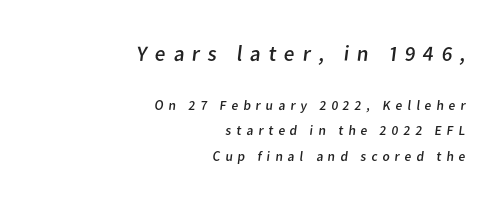
Line ends are locked; line starts wander. This reads as an unemphasized weight, regular at the heaviest. The zone under the glyphs is completely vacant. The more generous point size was reserved for the upper chunk. The passage shown has open, widely tracked lettering throughout.
